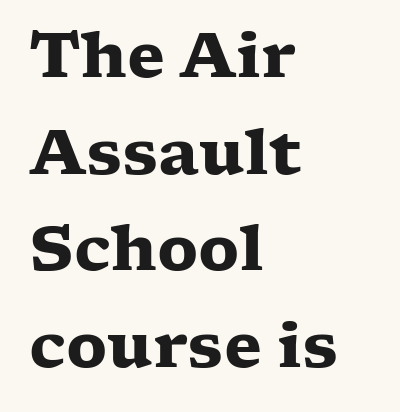
The image shows 62 px heavy, wide serif type, upright; set left-aligned, normal line spacing (1.56x), normal letter spacing, not underlined; low stroke contrast and a medium x-height.
